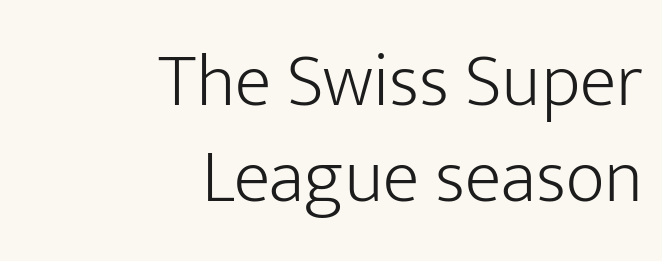
Q: Is the text bold? A: No.
Q: Is the text italic (slanted)? A: No, it is upright.
Q: Is the typeface a serif or a sans-serif typeface? A: Sans-serif.
Q: Is the text underlined? A: No.
Q: How is the paragraph aligned? A: Right-aligned.
Q: Is the spacing between letters normal or unusually wide? A: Normal.
Q: Is the spacing between lines tight, normal or loose? A: Normal.
Q: Width (condensed, normal, or wide)? A: Normal.
Q: Stroke contrast? A: Low.
Q: x-height? A: Medium.
Q: Monospaced? A: No.
